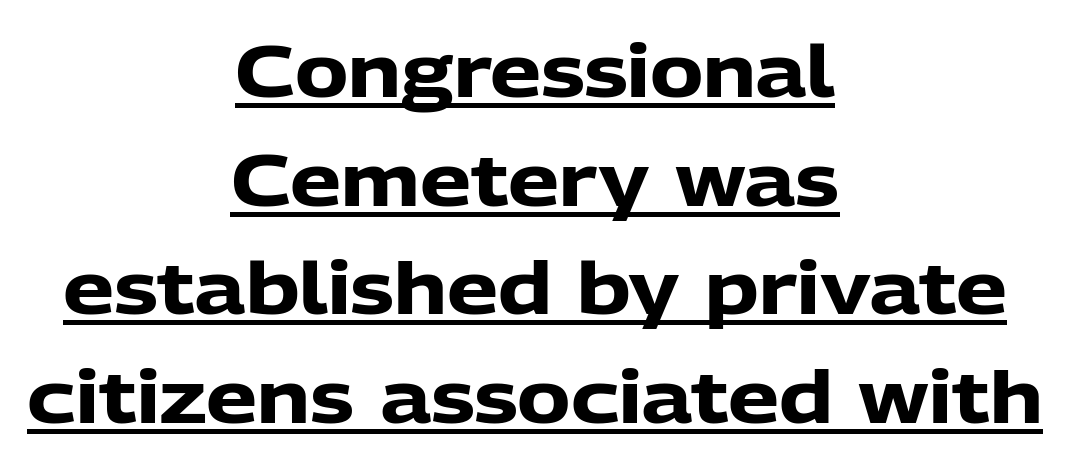
Q: Is the text bold? A: Yes.
Q: Is the text italic (slanted)? A: No, it is upright.
Q: Is the typeface a serif or a sans-serif typeface? A: Sans-serif.
Q: Is the text underlined? A: Yes.
Q: How is the paragraph aligned? A: Centered.
Q: Is the spacing between letters normal or unusually wide? A: Normal.
Q: Is the spacing between lines tight, normal or loose? A: Normal.
Q: Width (condensed, normal, or wide)? A: Normal.
Q: Stroke contrast? A: Low.
Q: x-height? A: Medium.
Q: Monospaced? A: No.
